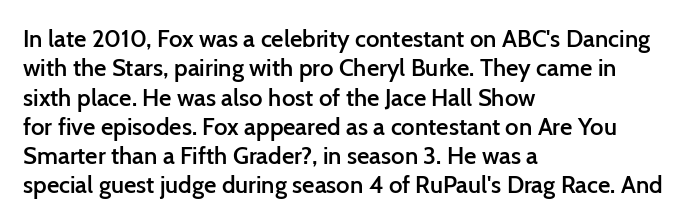
This rendering leaves character spacing at its baseline value. The gap between lines stays unmarked. Characters remain perfectly vertical along every line. The compositor pushed each line to the left boundary.
